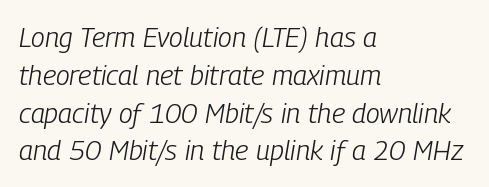
The image shows 28 px light, condensed type, italic (leaning right); set left-aligned, normal line spacing (1.35x), normal letter spacing, not underlined; low stroke contrast and a medium x-height.
